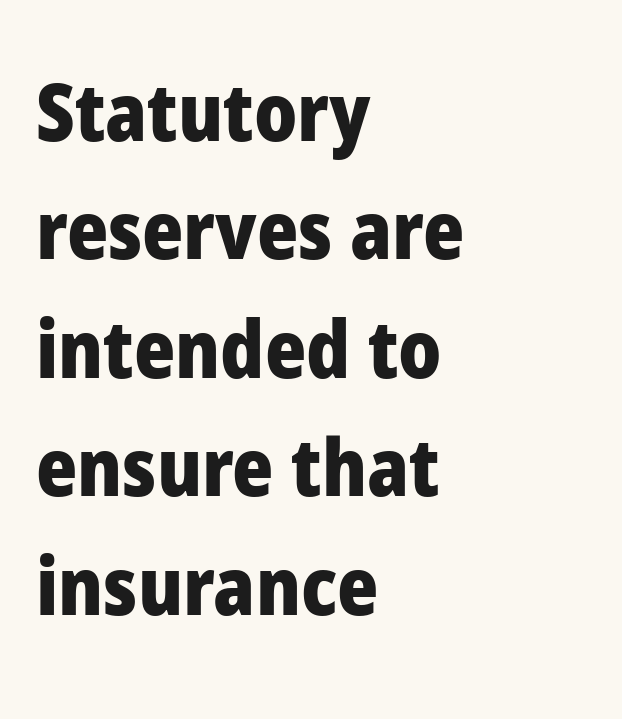
The image shows 79 px heavy sans-serif type, upright; set left-aligned, normal line spacing (1.5x), normal letter spacing, not underlined; low stroke contrast and a medium x-height.
